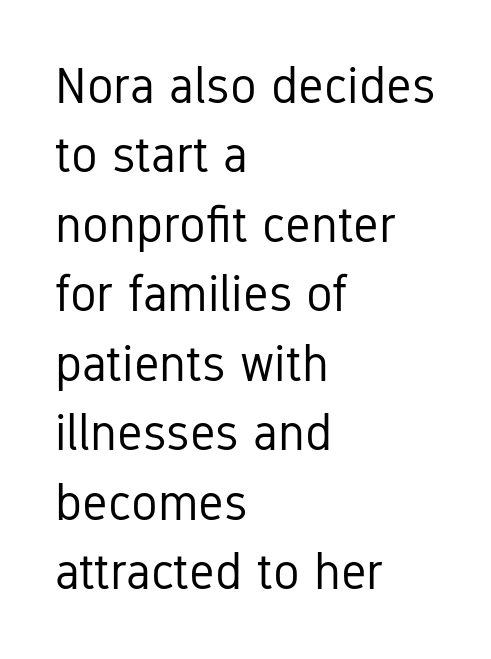
{"serif": "no", "italic": "no", "bold": "no", "weight": "regular", "width": "condensed", "stroke_contrast": "low", "x_height": "medium", "monospaced": "no", "underline": "no", "align": "left", "line_spacing": "normal", "line_spacing_ratio": 1.39, "letter_spacing": "normal", "letter_spacing_em": 0.0, "glyph_px": 50}
